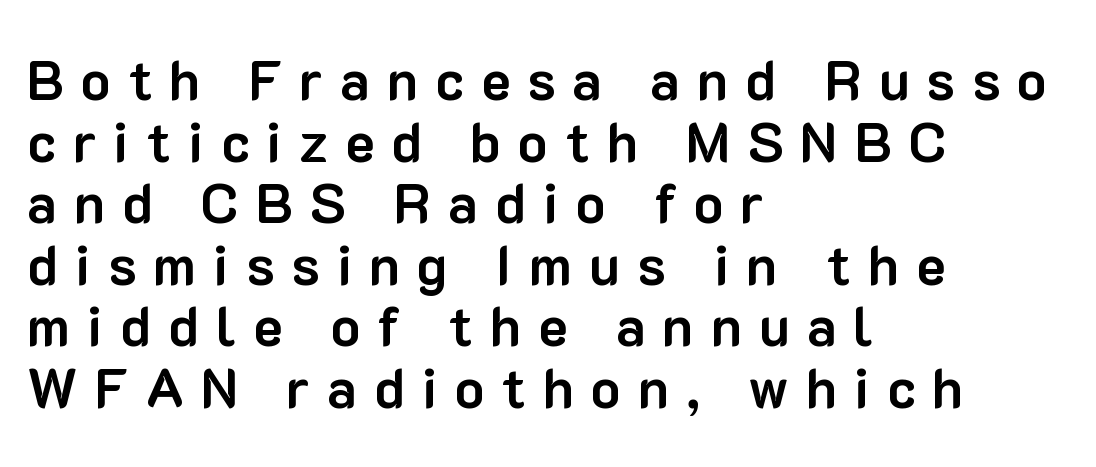
Characters follow at a spacing far wider than the type designer built in. Italic: no, the glyphs are upright roman. Spacing verdict: proportional, widths tailored to each character. Casual observation: everything's shoved over to the left. Note: no serifs on the glyphs.
